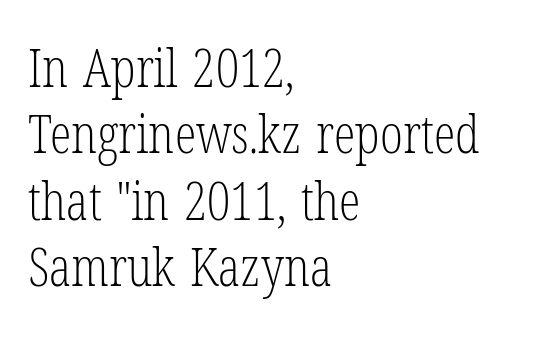
{"serif": "yes", "italic": "no", "bold": "no", "weight": "light", "width": "condensed", "stroke_contrast": "low", "x_height": "medium", "monospaced": "no", "underline": "no", "align": "left", "line_spacing_ratio": 1.23, "letter_spacing": "normal", "letter_spacing_em": 0.0, "glyph_px": 54}
